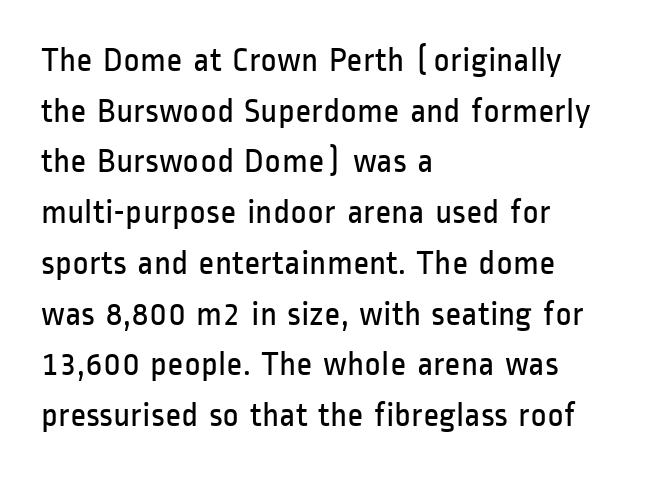
The glyphs are unaccompanied by any horizontal stroke below them. Nope, not italic — everything's standing straight. Regular leading. The face used here is proportionally spaced, like ordinary book or web type.
